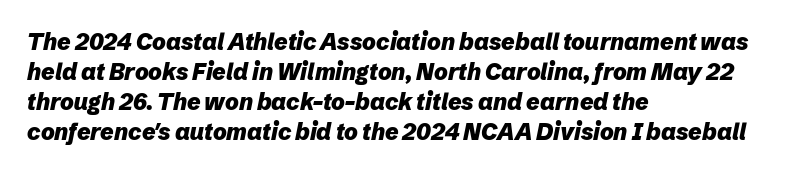
Q: Is the text bold? A: Yes.
Q: Is the text italic (slanted)? A: Yes, it leans right by about 12 degrees.
Q: Is the text underlined? A: No.
Q: How is the paragraph aligned? A: Left-aligned.
Q: Is the spacing between letters normal or unusually wide? A: Normal.
Q: Is the spacing between lines tight, normal or loose? A: Normal.
